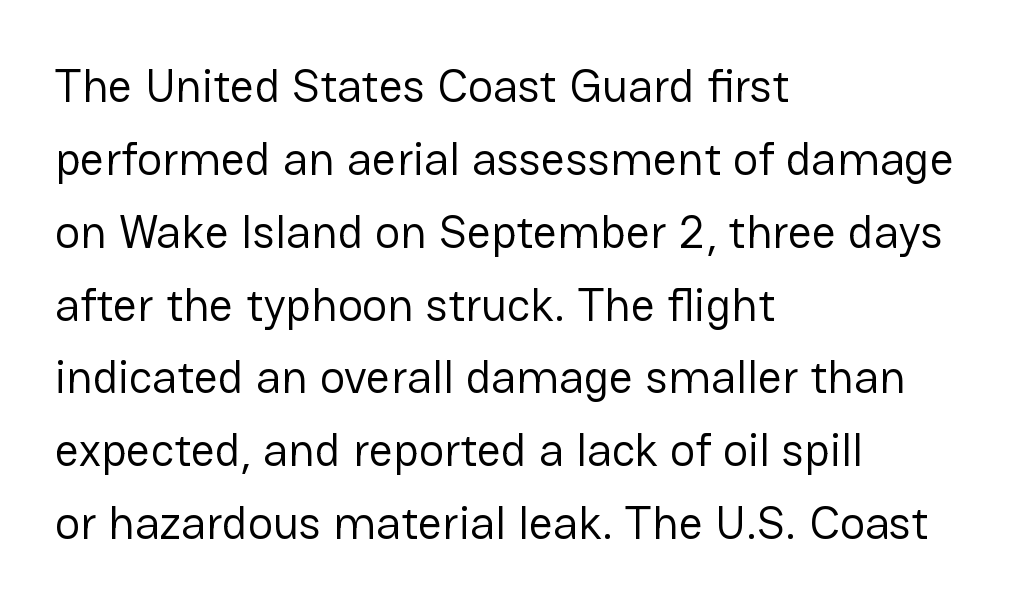
Q: Is the text bold? A: No.
Q: Is the text italic (slanted)? A: No, it is upright.
Q: Is the typeface a serif or a sans-serif typeface? A: Sans-serif.
Q: Is the text underlined? A: No.
Q: How is the paragraph aligned? A: Left-aligned.
Q: Is the spacing between letters normal or unusually wide? A: Normal.
Q: Is the spacing between lines tight, normal or loose? A: Normal.
Q: Width (condensed, normal, or wide)? A: Normal.
Q: Stroke contrast? A: Low.
Q: x-height? A: Medium.
Q: Monospaced? A: No.
